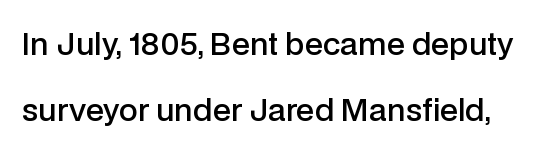
These words are printed semibold, heavier than regular yet not bold. Only glyphs here, with clear space below each row. What's the leading like? Stretched, with rows far apart. You can tell from the bare stems that sans-serif type was used. Think of a printed novel: that variable character pitch is what you see here. This sample uses an upright cut, with every glyph sitting square on the baseline.
